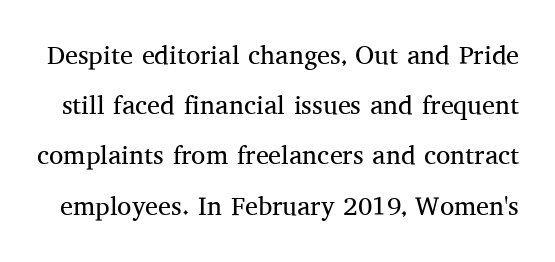
The image shows 26 px text type, upright; set loose line spacing (1.93x), normal letter spacing, not underlined.
